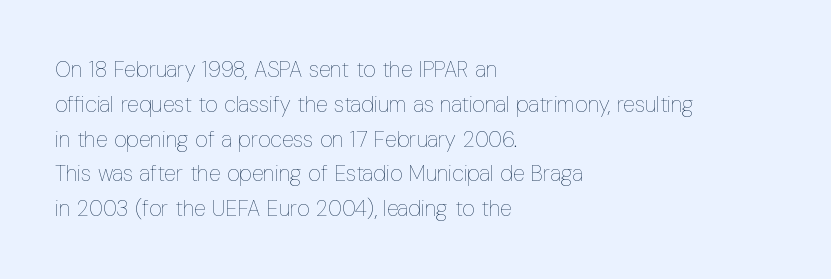
All the whitespace from short lines collects on the right. No extra tracking has been applied to these lines. Characters remain perfectly vertical along every line. The space beneath each line is pristine and unruled. Vertical stems look standard width or narrower in stroke.
